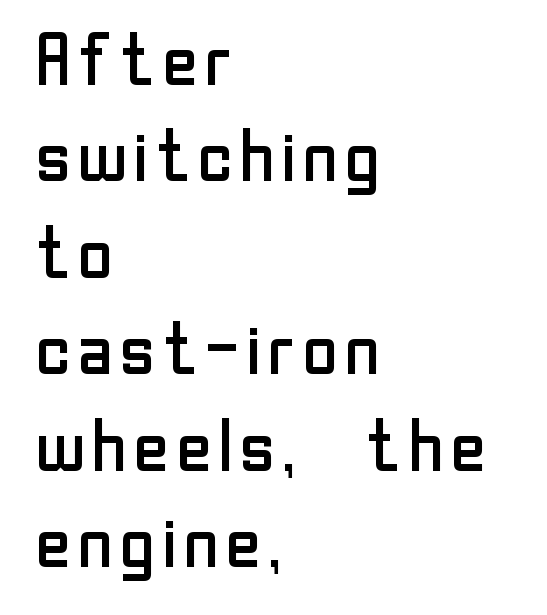
The leading is moderate, giving the passage an even texture. Here the glyphs are tracked normally, forming tight word shapes. A typesetter would mark this as roman, not italic. The strip under each line holds only bare page. This sample has the flowing, uneven cadence of proportional lettering. Each stroke keeps to a modest, everyday thickness or less.
